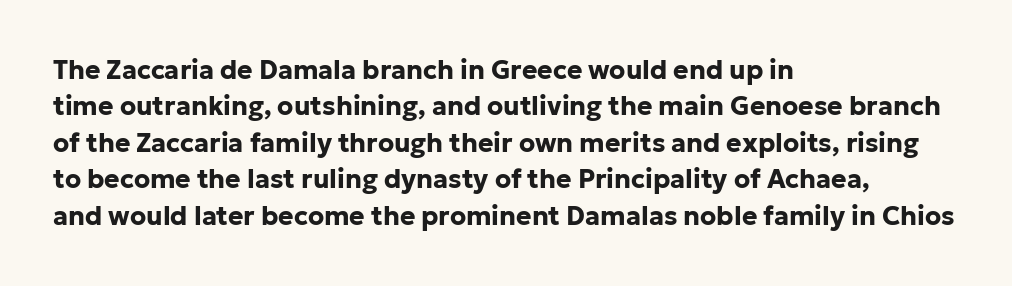
Characters remain perfectly vertical along every line. The passage is arranged the way most books set body copy — flush left. These lines sit exactly where default settings would place them. Nobody touched the tracking dial on this one. Descender tails drop into unmarked territory. Is the type bold? Yes — the strokes are clearly thick and heavy.
